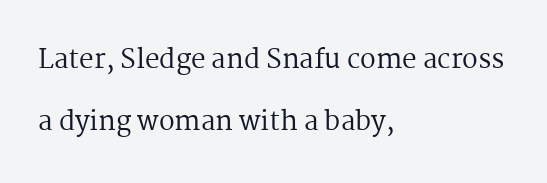
The image shows 26 px text type, upright; set left-aligned, loose line spacing (2.37x), normal letter spacing, not underlined.
